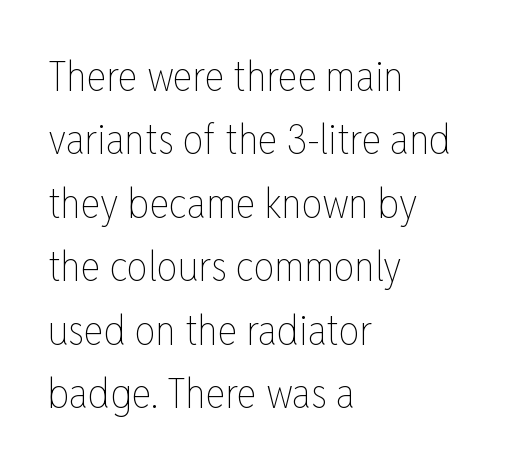
The image shows 42 px thin, condensed type, upright; set left-aligned, normal line spacing (1.51x), normal letter spacing, not underlined; low stroke contrast and a medium x-height.
